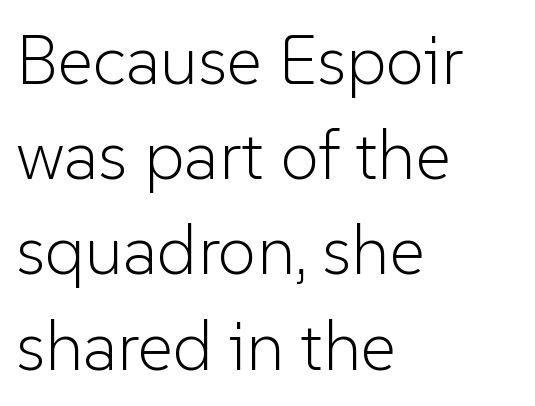
{"serif": "no", "italic": "no", "bold": "no", "weight": "light", "width": "normal", "stroke_contrast": "low", "x_height": "medium", "monospaced": "no", "underline": "no", "align": "left", "line_spacing": "normal", "line_spacing_ratio": 1.38, "letter_spacing": "normal", "letter_spacing_em": 0.0, "glyph_px": 69}
